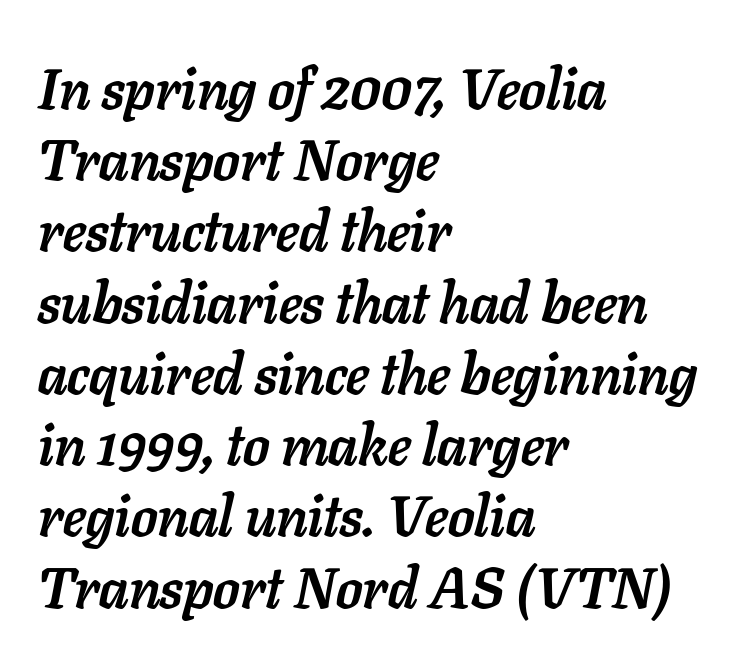
{"italic": "yes", "lean": "right", "slant_degrees": 11, "bold": "yes", "weight": "semibold", "width": "normal", "stroke_contrast": "low", "x_height": "medium", "monospaced": "no", "underline": "no", "align": "left", "line_spacing": "normal", "line_spacing_ratio": 1.25, "letter_spacing": "normal", "letter_spacing_em": 0.0, "glyph_px": 57}
